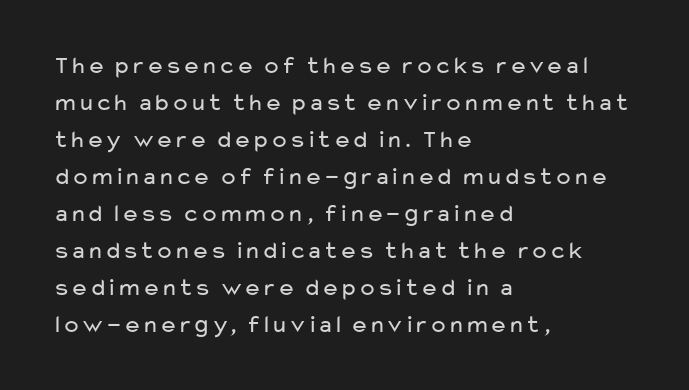
{"italic": "no", "bold": "no", "underline": "no", "align": "left", "line_spacing": "normal", "line_spacing_ratio": 1.48, "letter_spacing": "normal", "letter_spacing_em": 0.0, "glyph_px": 25}
